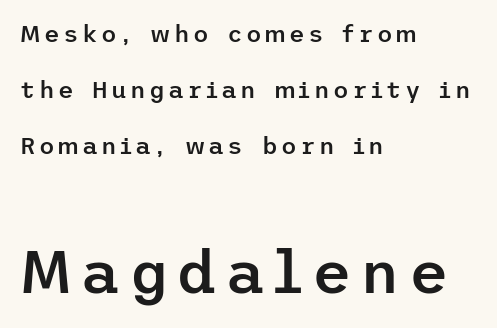
The image shows 61 px semibold sans-serif type, upright; set left-aligned, loose line spacing (2.34x), not underlined; the second (bottom) block is 2.54x larger; low stroke contrast and a medium x-height.
